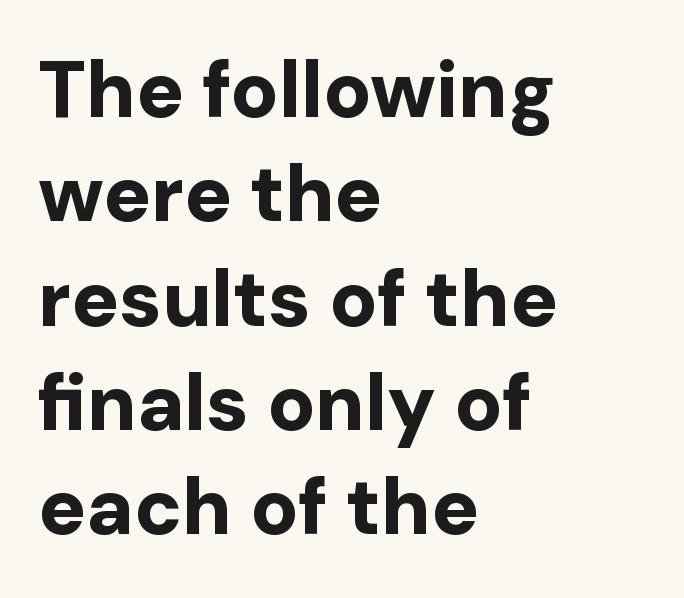
{"serif": "no", "italic": "no", "bold": "yes", "weight": "bold", "width": "normal", "stroke_contrast": "low", "x_height": "medium", "monospaced": "no", "underline": "no", "align": "left", "line_spacing": "normal", "line_spacing_ratio": 1.32, "letter_spacing": "normal", "letter_spacing_em": 0.0, "glyph_px": 79}
